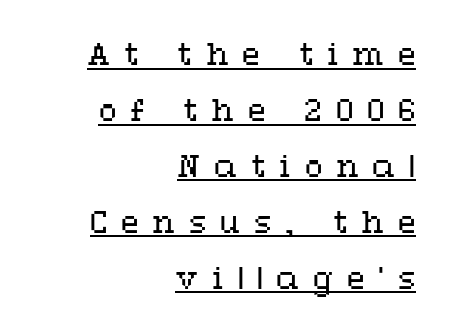
No chunkiness to these letters — they're not bold. The line texture is sparse and dotted thanks to wide tracking. Typeset ragged left — the right edge is the straight one. The letters advance in unequal steps, a hallmark of proportional type. Notice how the stems are strictly vertical — no italics here. This rendering features underlined lettering.
